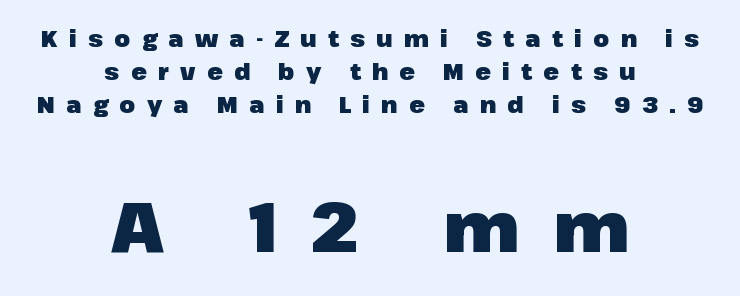
Q: Is the text bold? A: Yes.
Q: Is the text italic (slanted)? A: No, it is upright.
Q: Is the typeface a serif or a sans-serif typeface? A: Sans-serif.
Q: Is the text underlined? A: No.
Q: How is the paragraph aligned? A: Centered.
Q: Is the spacing between letters normal or unusually wide? A: Unusually wide.
Q: Is the spacing between lines tight, normal or loose? A: Normal.
Q: Which block of text is set in a larger size, the first (top) or the second (bottom)? A: The second (bottom) one.
Q: Width (condensed, normal, or wide)? A: Normal.
Q: Stroke contrast? A: Low.
Q: x-height? A: Medium.
Q: Monospaced? A: No.
